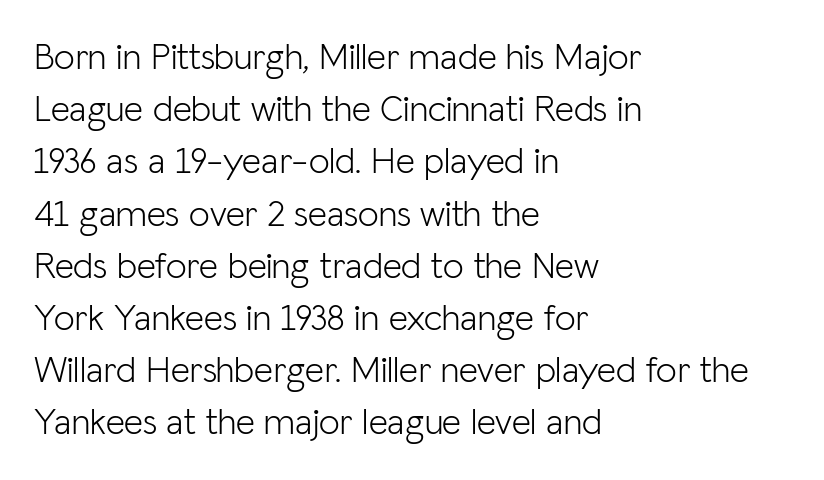
The image shows 37 px light sans-serif type, upright; set left-aligned, normal line spacing (1.41x), normal letter spacing, not underlined; low stroke contrast and a medium x-height.
